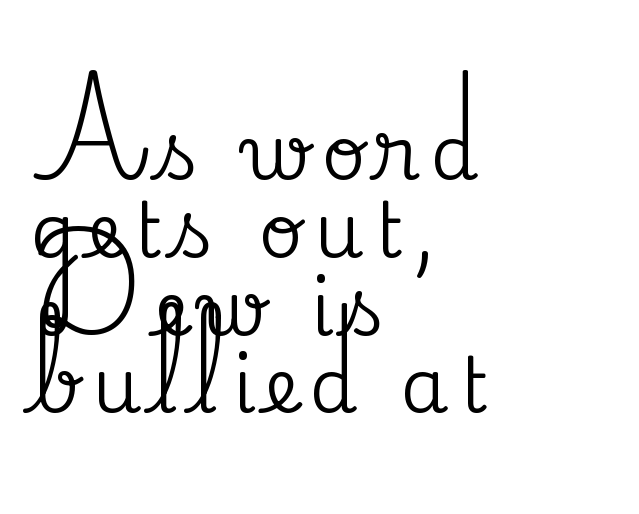
In CSS terms this would be text-align: left. Italic? Not at all — the glyphs are vertical. You could not count columns in this text — the font is proportionally spaced. This sample uses a serif face.
